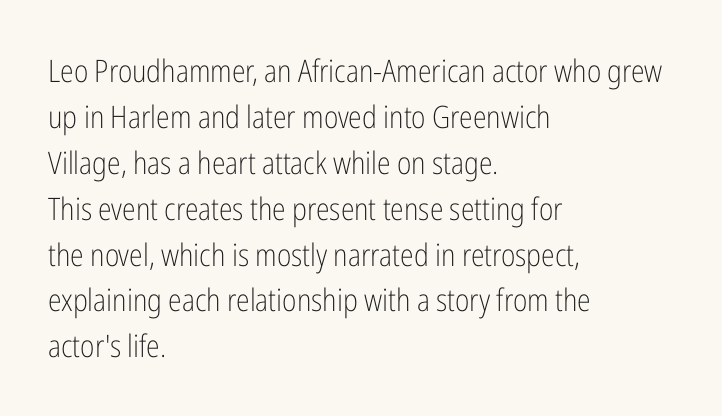
{"serif": "no", "italic": "no", "bold": "no", "weight": "light", "width": "condensed", "stroke_contrast": "low", "x_height": "medium", "monospaced": "no", "underline": "no", "align": "left", "line_spacing": "normal", "line_spacing_ratio": 1.48, "letter_spacing": "normal", "letter_spacing_em": 0.0, "glyph_px": 31}
